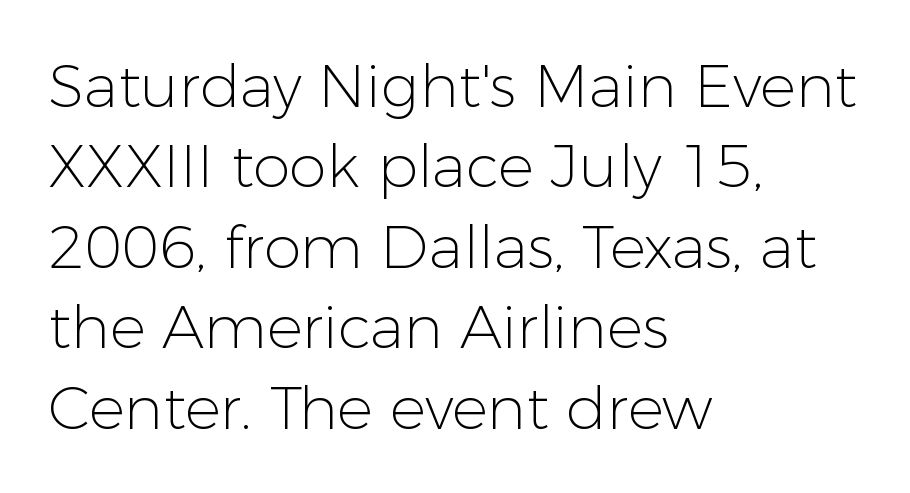
The image shows 60 px light sans-serif type, upright; set left-aligned, normal line spacing (1.34x), normal letter spacing, not underlined; low stroke contrast and a medium x-height.
